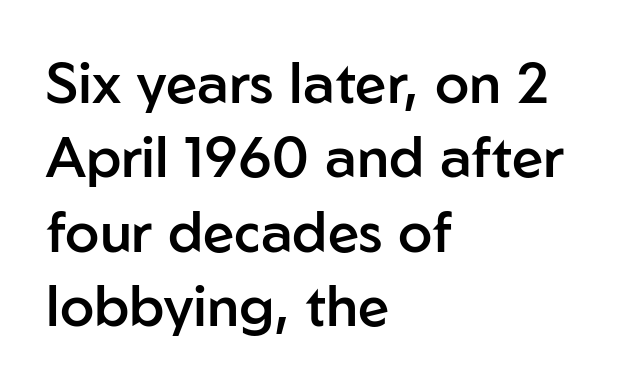
The image shows 56 px semibold sans-serif type, upright; set left-aligned, normal line spacing (1.33x), normal letter spacing, not underlined; low stroke contrast and a medium x-height.
